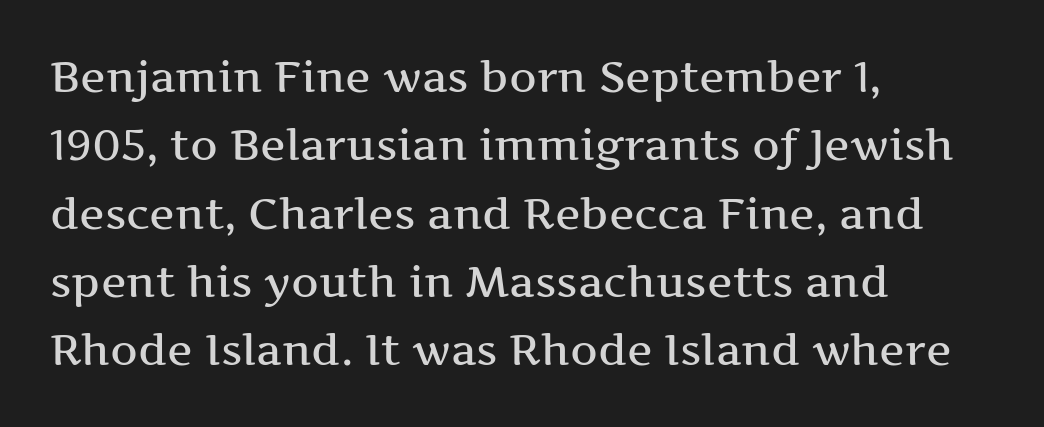
Q: Is the text italic (slanted)? A: No, it is upright.
Q: Is the typeface a serif or a sans-serif typeface? A: Serif.
Q: Is the text underlined? A: No.
Q: How is the paragraph aligned? A: Left-aligned.
Q: Is the spacing between letters normal or unusually wide? A: Normal.
Q: Is the spacing between lines tight, normal or loose? A: Normal.
Q: Width (condensed, normal, or wide)? A: Wide.
Q: Stroke contrast? A: Medium.
Q: x-height? A: Medium.
Q: Monospaced? A: No.
